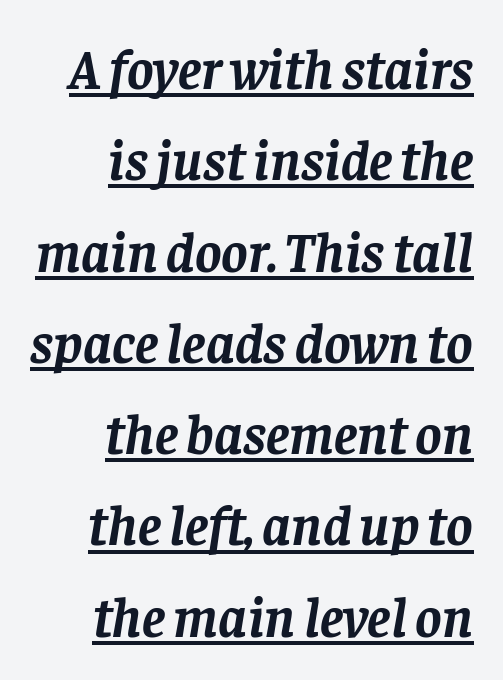
The rendering shows small feet on the letterforms — a serif design. The specimen includes a rule beneath the text block's lines. Does the copy run flush right? Yes — the right margin is perfectly even. Observe the ordinary spacing: letters are neighbours, not strangers.
